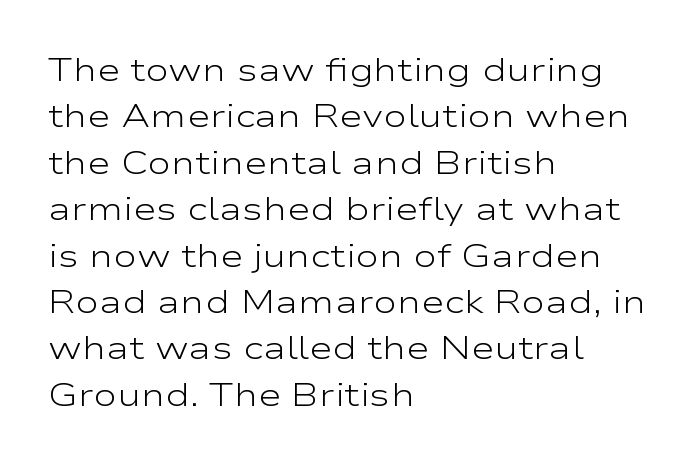
The image shows 32 px light, wide sans-serif type, upright; set left-aligned, normal line spacing (1.45x), normal letter spacing, not underlined; low stroke contrast and a medium x-height.
